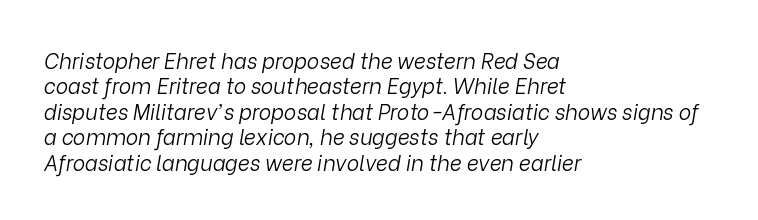
The image shows 21 px text type, italic (leaning right); set left-aligned, line spacing 1.21x, normal letter spacing, not underlined.
